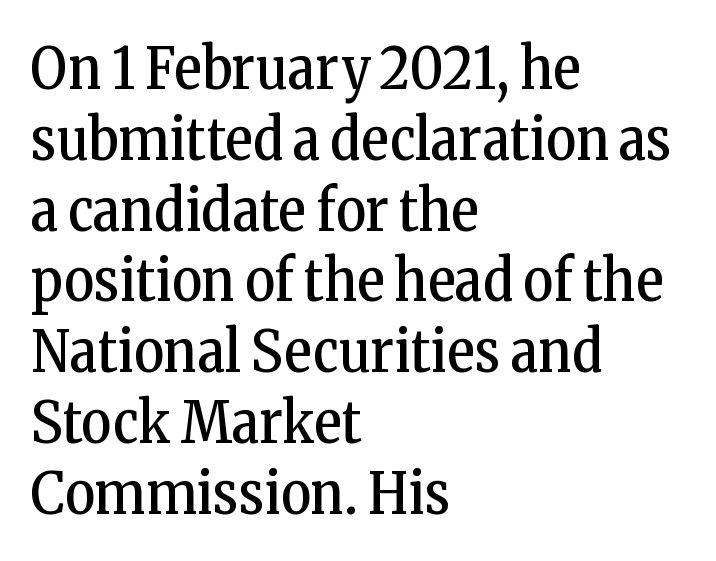
{"serif": "yes", "italic": "no", "bold": "no", "weight": "regular", "width": "condensed", "stroke_contrast": "low", "x_height": "medium", "monospaced": "no", "underline": "no", "align": "left", "line_spacing_ratio": 1.22, "letter_spacing": "normal", "letter_spacing_em": 0.0, "glyph_px": 58}
